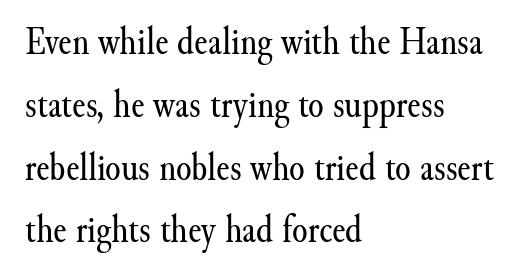
Q: Is the text bold? A: No.
Q: Is the text italic (slanted)? A: No, it is upright.
Q: Is the typeface a serif or a sans-serif typeface? A: Serif.
Q: Is the text underlined? A: No.
Q: How is the paragraph aligned? A: Left-aligned.
Q: Is the spacing between letters normal or unusually wide? A: Normal.
Q: Is the spacing between lines tight, normal or loose? A: Normal.
Q: Width (condensed, normal, or wide)? A: Normal.
Q: Stroke contrast? A: Medium.
Q: x-height? A: Small.
Q: Monospaced? A: No.
